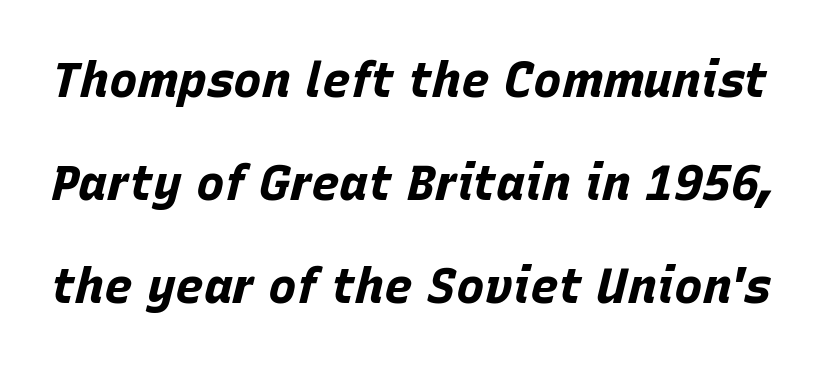
The image shows 48 px bold type, italic (leaning right); set loose line spacing (2.15x), normal letter spacing, not underlined; low stroke contrast and a large x-height.
